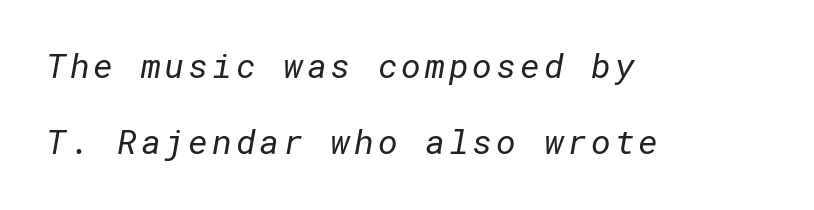
The image shows 34 px regular-weight sans-serif type; set left-aligned, loose line spacing (2.25x), not underlined; low stroke contrast and a medium x-height.
